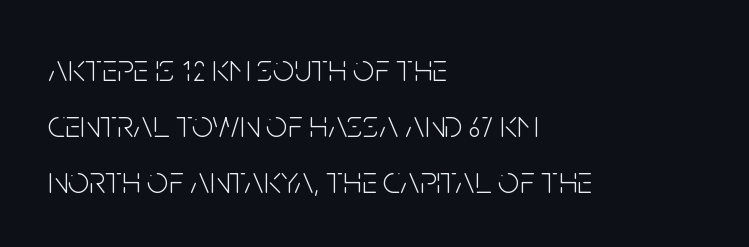
{"serif": "no", "italic": "no", "bold": "no", "weight": "light", "width": "condensed", "stroke_contrast": "low", "x_height": "large", "monospaced": "no", "underline": "no", "align": "left", "line_spacing": "normal", "line_spacing_ratio": 1.47, "letter_spacing": "normal", "letter_spacing_em": 0.0, "glyph_px": 38}
